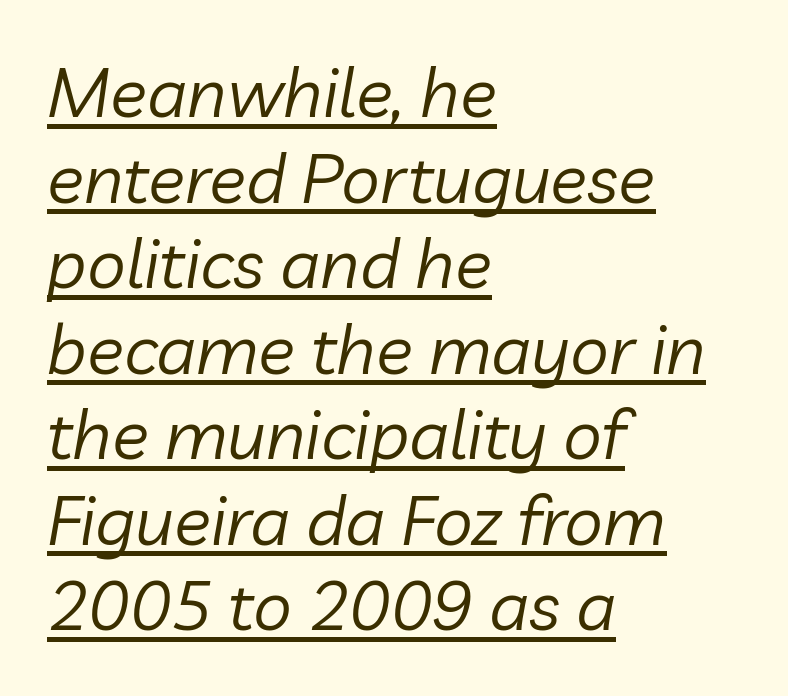
The image shows 69 px regular-weight type, italic (leaning right); set left-aligned, line spacing 1.24x, normal letter spacing, underlined; low stroke contrast and a medium x-height.
